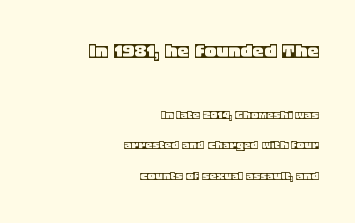
{"italic": "no", "underline": "no", "align": "right", "line_spacing": "loose", "line_spacing_ratio": 2.19, "letter_spacing": "normal", "letter_spacing_em": 0.0, "larger_block": "first", "size_ratio": 1.64, "glyph_px": 23}
